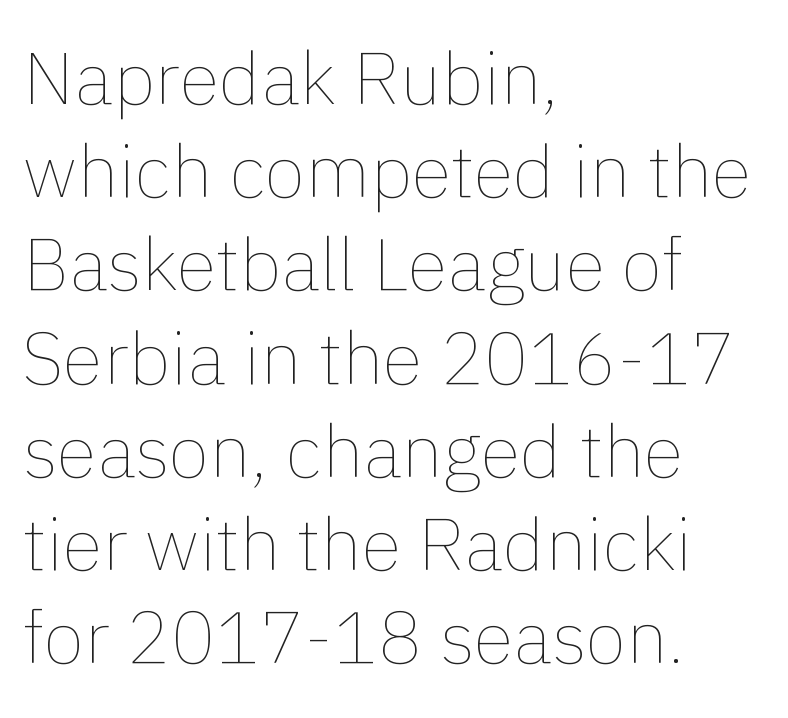
The rows are spaced the way most documents space them. Every stem runs plumb, perpendicular to the baseline. Characters follow at the spacing the type designer built in. Check the space under the baseline: it is left empty. The paragraph has a hard left edge and a soft right edge.
